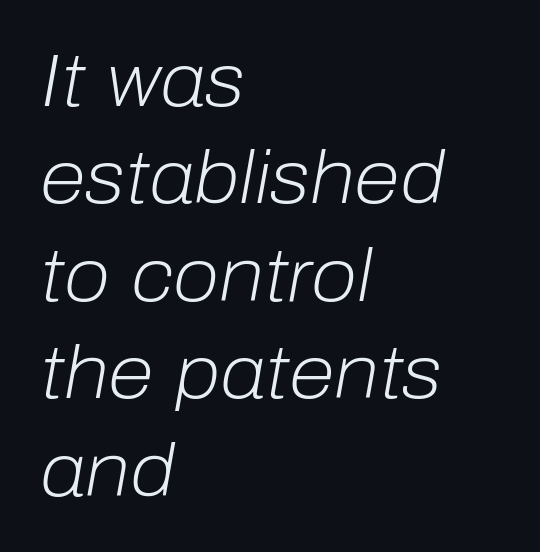
{"italic": "yes", "lean": "right", "slant_degrees": 10, "bold": "no", "weight": "light", "width": "normal", "stroke_contrast": "low", "x_height": "medium", "monospaced": "no", "underline": "no", "align": "left", "line_spacing": "normal", "line_spacing_ratio": 1.3, "letter_spacing": "normal", "letter_spacing_em": 0.0, "glyph_px": 75}
